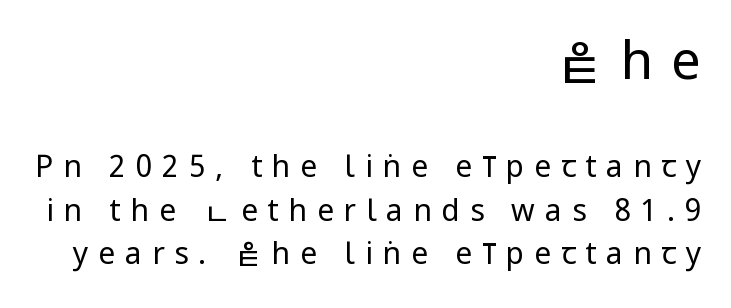
The image shows 53 px regular-weight, condensed sans-serif type, upright; set right-aligned, normal line spacing (1.45x), unusually wide letter spacing (+0.33 em), not underlined; the first (top) block is 1.77x larger; low stroke contrast and a large x-height.
